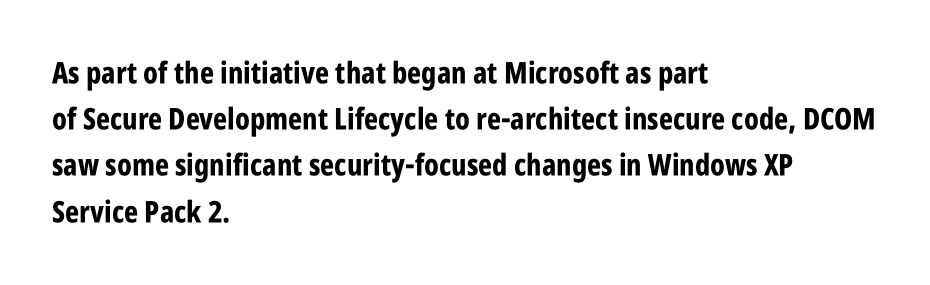
The image shows 30 px bold, condensed sans-serif type, upright; set left-aligned, normal line spacing (1.54x), normal letter spacing, not underlined; low stroke contrast and a large x-height.
